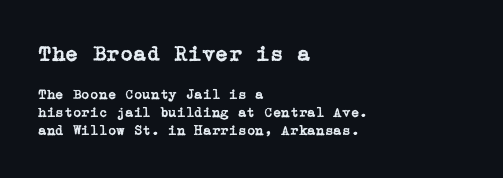
Spacing between characters is what you'd get straight out of the box. Every row of glyphs begins at an identical x-position on the left. A student would notice the top passage is typeset larger than what follows. Notice how the stems are strictly vertical — no italics here.
